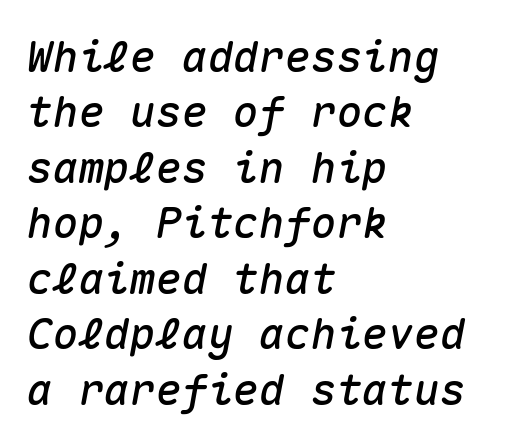
Q: Is the text italic (slanted)? A: Yes, it leans right by about 10 degrees.
Q: Is the text underlined? A: No.
Q: How is the paragraph aligned? A: Left-aligned.
Q: Is the spacing between letters normal or unusually wide? A: Normal.
Q: Is the spacing between lines tight, normal or loose? A: Normal.
Q: Width (condensed, normal, or wide)? A: Normal.
Q: Stroke contrast? A: Medium.
Q: x-height? A: Medium.
Q: Monospaced? A: Yes.
